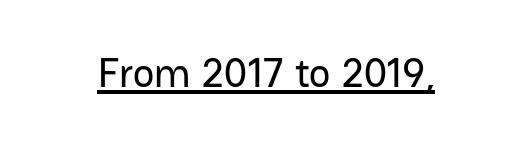
The image shows 40 px sans-serif type, upright; set normal letter spacing, underlined; low stroke contrast and a medium x-height.
